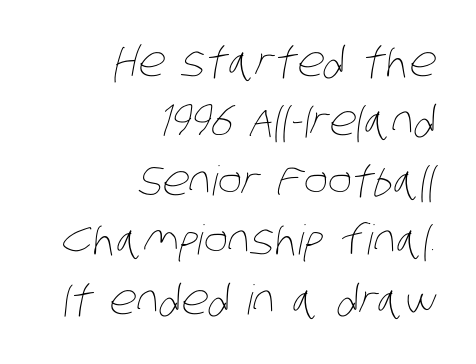
{"bold": "no", "weight": "thin", "width": "condensed", "stroke_contrast": "low", "x_height": "large", "monospaced": "no", "underline": "no", "align": "right", "line_spacing": "normal", "line_spacing_ratio": 1.45, "letter_spacing": "normal", "letter_spacing_em": 0.0, "glyph_px": 41}
